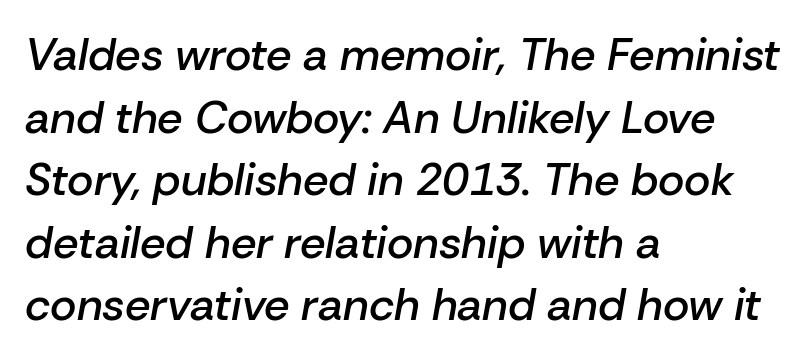
The image shows 45 px semibold type, italic (leaning right); set left-aligned, normal line spacing (1.39x), normal letter spacing, not underlined; low stroke contrast and a medium x-height.
